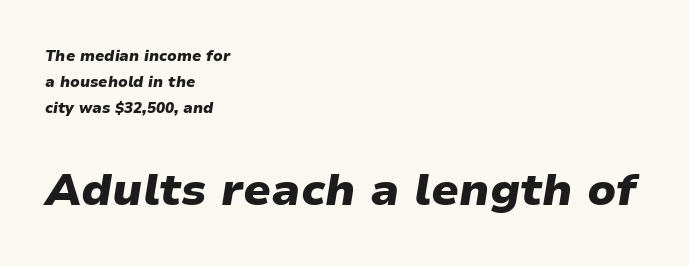
Strokes here are thick enough to call this a true bold. Here the designer chose a conventional face with non-uniform glyph widths. This rendering features lettering with no underline. The second block has been scaled up relative to the first. The gaps between neighbouring characters are ordinary and unremarkable.
